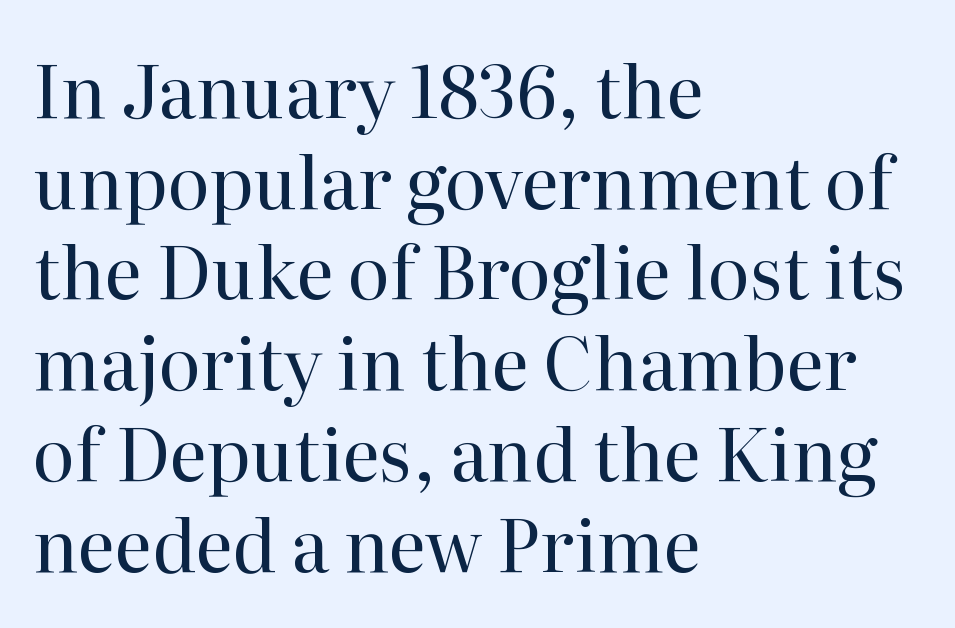
Underlining? Definitely not there. Baseline-to-baseline distance is the conventional proportion of letter height. Unlike italic type, these characters show no tilt at all. Font category for this specimen: serif. Letters have the restrained weight of plain body copy at most.
